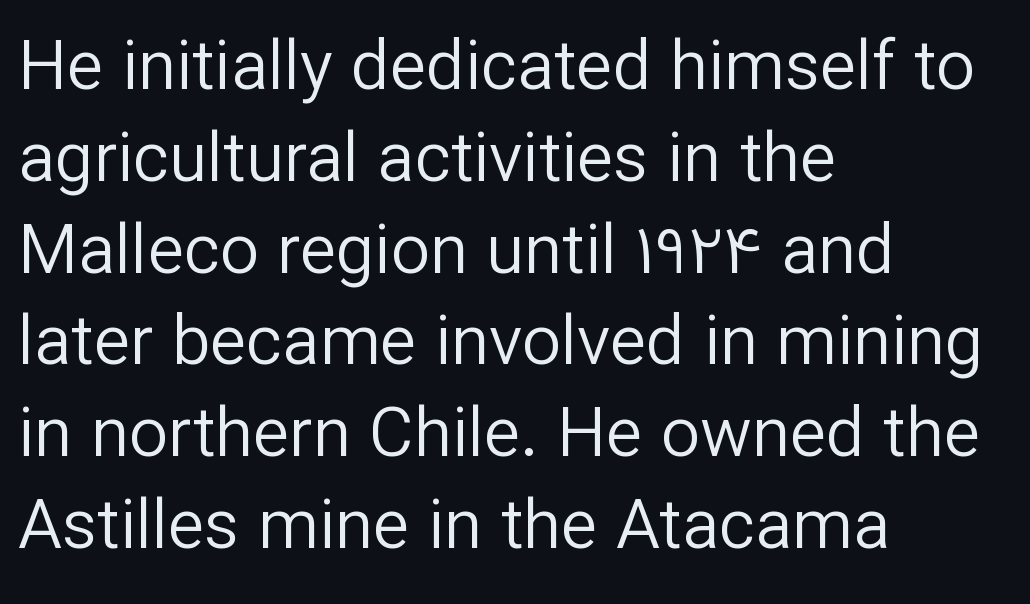
Spacing verdict: proportional, widths tailored to each character. Style check: upright. Evenly set lines give the paragraph a standard silhouette. Nobody drew a line under any word here. The characters display no serif detailing; their extremities are plain. Tracking value appears to be zero — textbook default spacing.
